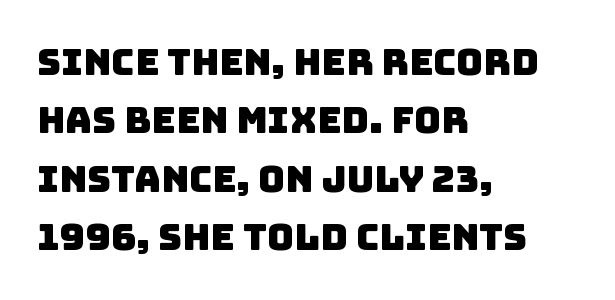
This is sans-serif lettering, the kind often seen on screens and signage. The gap between lines stays unmarked. Think of a printed novel: that variable character pitch is what you see here. A classic flush-left, rag-right setting is used for this passage. How are the letters spaced? Ordinarily, with no added tracking. If you measured baseline to baseline, you'd find a middling distance.
